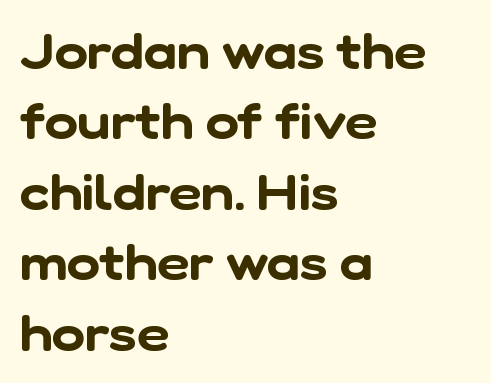
{"serif": "no", "width": "normal", "stroke_contrast": "low", "x_height": "medium", "monospaced": "no", "underline": "no", "align": "left", "line_spacing": "normal", "line_spacing_ratio": 1.41, "letter_spacing": "normal", "letter_spacing_em": 0.0, "glyph_px": 50}
